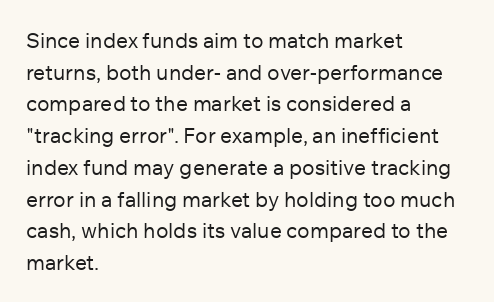
Q: Is the text bold? A: No.
Q: Is the text italic (slanted)? A: No, it is upright.
Q: Is the text underlined? A: No.
Q: How is the paragraph aligned? A: Left-aligned.
Q: Is the spacing between letters normal or unusually wide? A: Normal.
Q: Is the spacing between lines tight, normal or loose? A: Normal.
